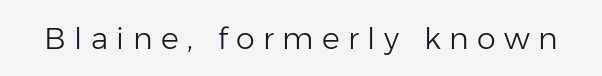
Q: Is the text bold? A: No.
Q: Is the text italic (slanted)? A: No, it is upright.
Q: Is the typeface a serif or a sans-serif typeface? A: Sans-serif.
Q: Is the text underlined? A: No.
Q: Is the spacing between letters normal or unusually wide? A: Unusually wide.
Q: Width (condensed, normal, or wide)? A: Normal.
Q: Stroke contrast? A: Low.
Q: x-height? A: Medium.
Q: Monospaced? A: No.
